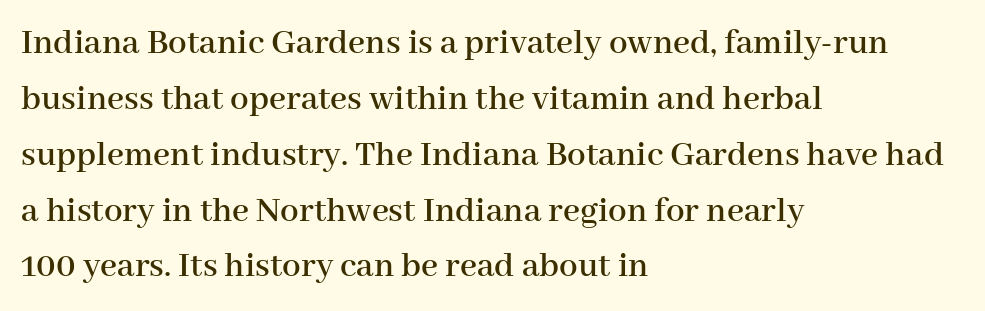
The image shows 37 px serif type, upright; set left-aligned, normal line spacing (1.51x), normal letter spacing, not underlined; high stroke contrast and a medium x-height.
